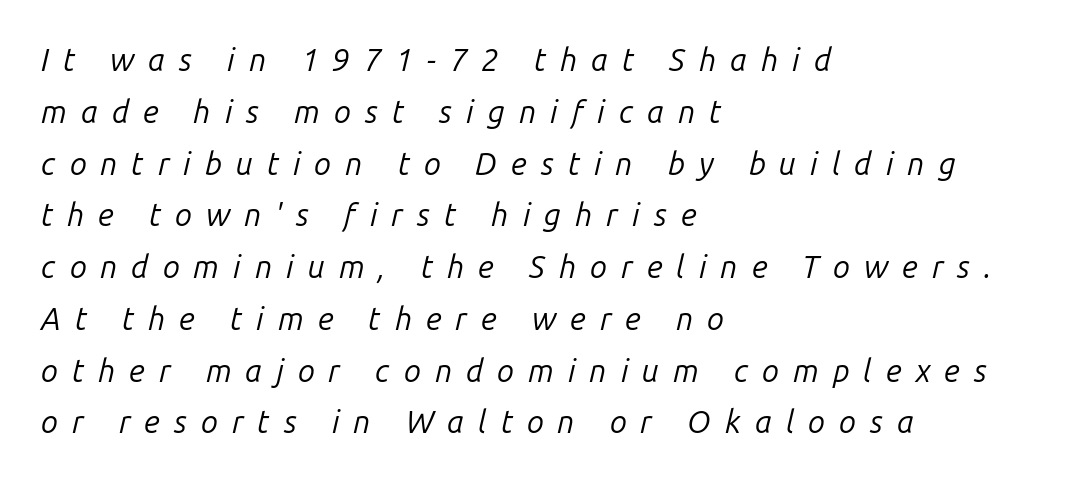
The image shows 31 px regular-weight type, italic (leaning right); set left-aligned, normal line spacing (1.67x), unusually wide letter spacing (+0.45 em), not underlined; low stroke contrast and a medium x-height.
